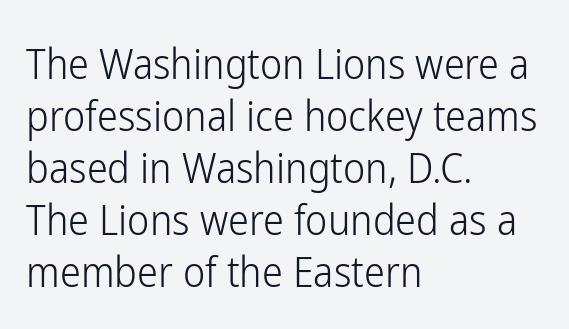
The image shows 42 px light, condensed sans-serif type, upright; set left-aligned, line spacing 1.24x, normal letter spacing, not underlined; low stroke contrast and a medium x-height.
